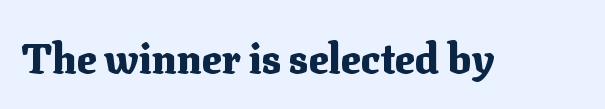
The image shows 41 px heavy serif type, upright; set normal letter spacing, not underlined; medium stroke contrast and a medium x-height.
